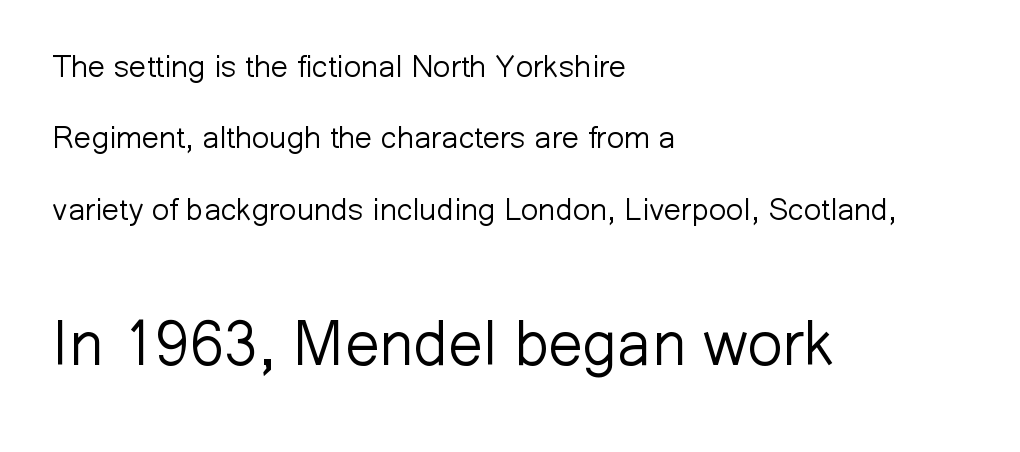
The image shows 62 px light sans-serif type, upright; set left-aligned, loose line spacing (2.3x), normal letter spacing, not underlined; the second (bottom) block is 2.0x larger; low stroke contrast and a medium x-height.
